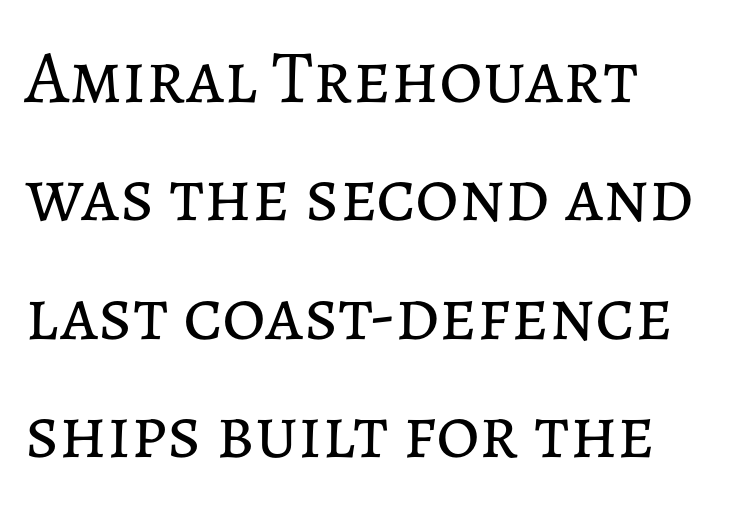
The image shows 75 px regular-weight type, upright; set left-aligned, normal line spacing (1.58x), normal letter spacing, not underlined; low stroke contrast and a medium x-height.
